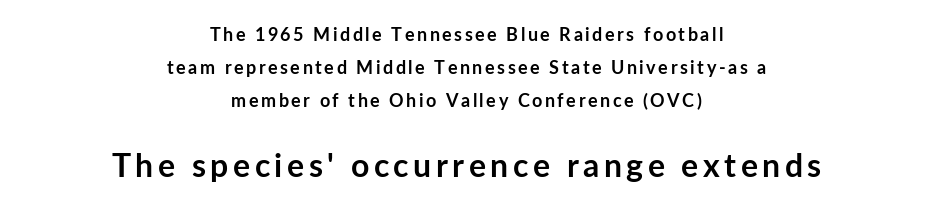
The image shows 32 px semibold sans-serif type, upright; set centered, line spacing 1.84x, not underlined; the second (bottom) block is 1.78x larger; low stroke contrast and a medium x-height.
